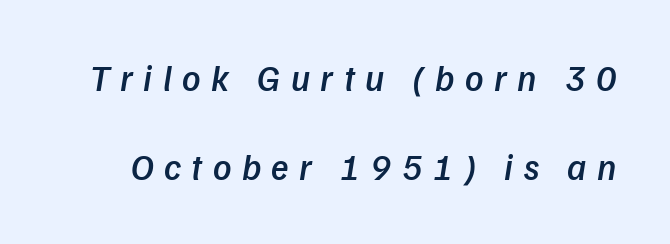
The image shows 36 px semibold type, italic (leaning right); set loose line spacing (2.48x), unusually wide letter spacing (+0.29 em), not underlined; low stroke contrast and a medium x-height.
